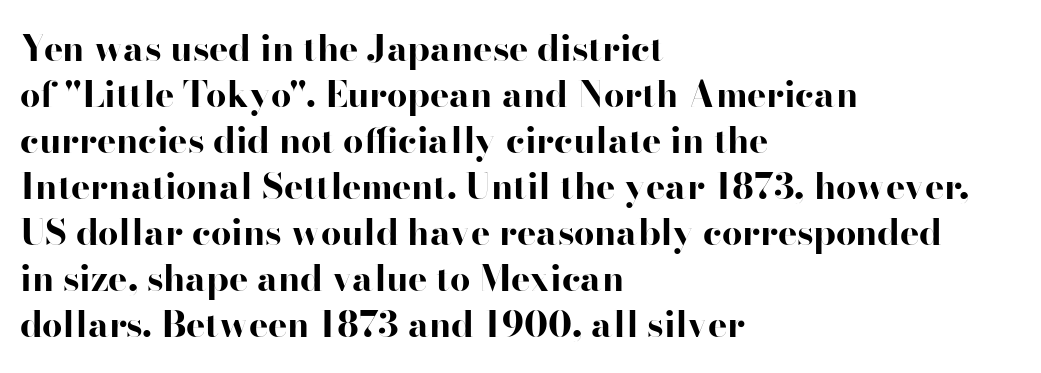
{"serif": "no", "italic": "no", "bold": "yes", "weight": "bold", "width": "wide", "stroke_contrast": "high", "x_height": "small", "monospaced": "no", "underline": "no", "align": "left", "line_spacing": "normal", "line_spacing_ratio": 1.28, "letter_spacing": "normal", "letter_spacing_em": 0.0, "glyph_px": 36}
